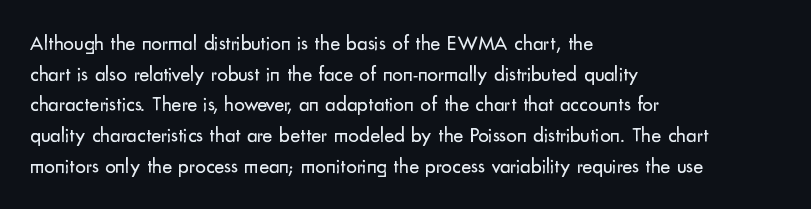
The strip under each line holds only bare page. The lines in this sample share a left origin and differ only in where they stop. The block of text has a typical density, with ordinary space between rows. A typesetter would call this zero additional tracking. Each stroke keeps to a modest, everyday thickness or less. Style check: upright.
